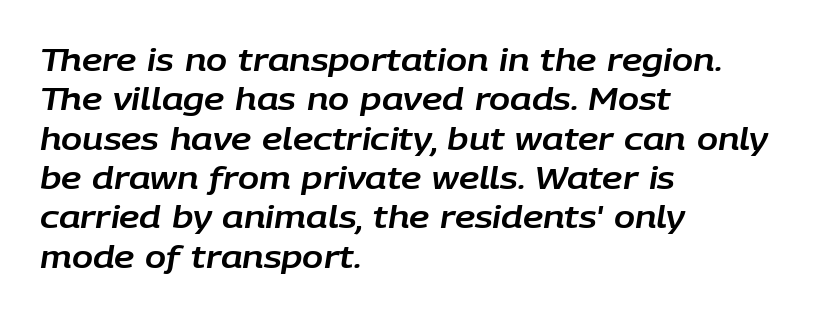
The image shows 31 px text type, italic (leaning right); set left-aligned, normal line spacing (1.27x), normal letter spacing, not underlined; low stroke contrast and a large x-height.
